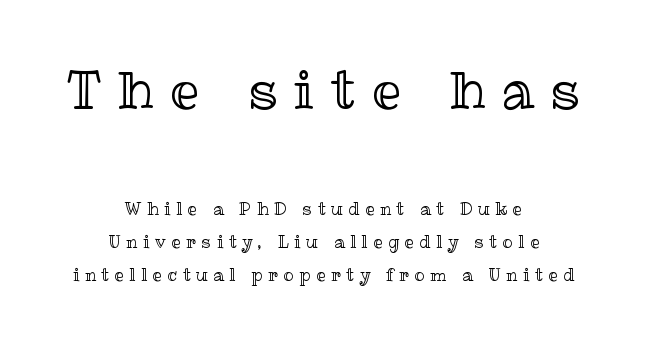
Q: Is the text italic (slanted)? A: No, it is upright.
Q: Is the text underlined? A: No.
Q: How is the paragraph aligned? A: Centered.
Q: Is the spacing between letters normal or unusually wide? A: Unusually wide.
Q: Is the spacing between lines tight, normal or loose? A: Loose.
Q: Which block of text is set in a larger size, the first (top) or the second (bottom)? A: The first (top) one.
Q: Width (condensed, normal, or wide)? A: Normal.
Q: x-height? A: Medium.
Q: Monospaced? A: No.
